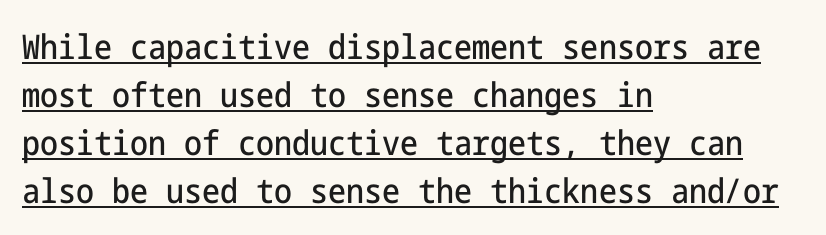
Q: Is the text italic (slanted)? A: No, it is upright.
Q: Is the typeface a serif or a sans-serif typeface? A: Sans-serif.
Q: Is the text underlined? A: Yes.
Q: How is the paragraph aligned? A: Left-aligned.
Q: Is the spacing between letters normal or unusually wide? A: Normal.
Q: Is the spacing between lines tight, normal or loose? A: Normal.
Q: Width (condensed, normal, or wide)? A: Condensed.
Q: Stroke contrast? A: Low.
Q: x-height? A: Medium.
